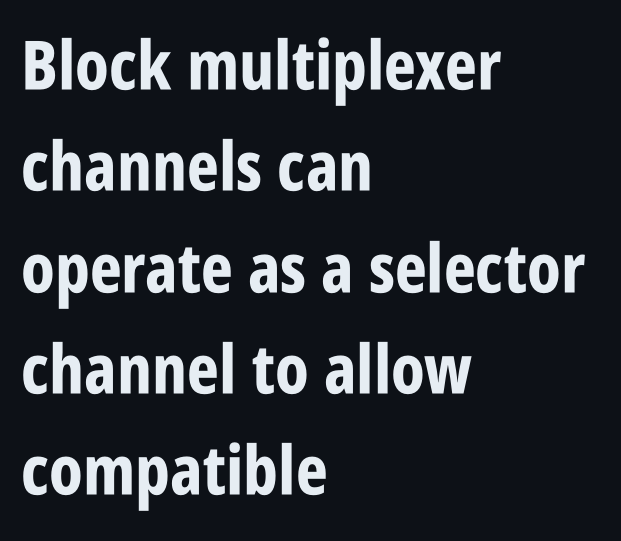
Is this a fixed-width face? No — the glyphs have proportional, varying widths. Heft: maximum for text — a bold. Caption: multi-line text, flush left, ragged right. Type style note: lacks serifs. The passage shown is not underscored anywhere.
